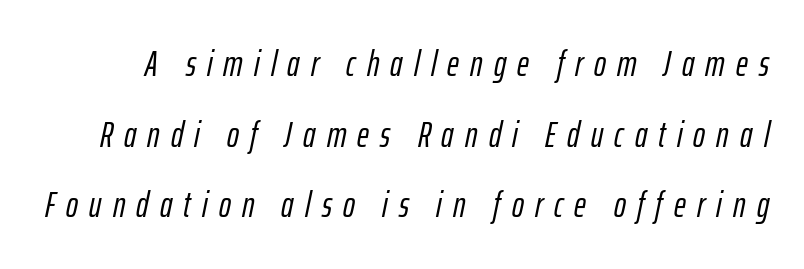
This block would shrink considerably if given ordinary leading; it's expanded now. Letters rest on an invisible, unmarked baseline. Quick note: italic. Proportional: the letters do not fall into vertical columns.
